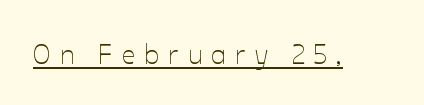
{"italic": "no", "bold": "no", "underline": "yes", "letter_spacing": "wide", "letter_spacing_em": 0.33, "glyph_px": 27}
